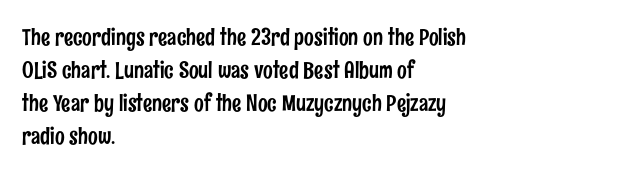
{"italic": "no", "underline": "no", "align": "left", "line_spacing": "normal", "line_spacing_ratio": 1.43, "letter_spacing": "normal", "letter_spacing_em": 0.0, "glyph_px": 23}
